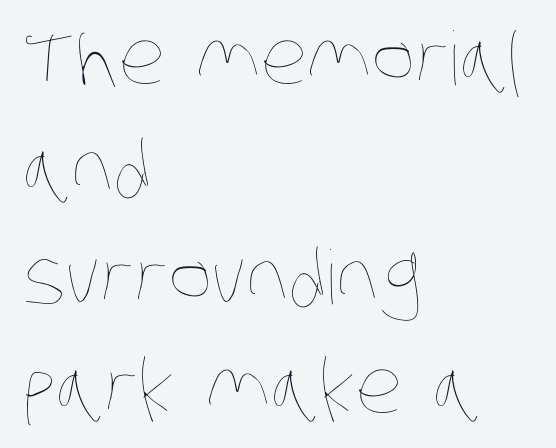
Q: Is the text bold? A: No.
Q: Is the text underlined? A: No.
Q: How is the paragraph aligned? A: Left-aligned.
Q: Is the spacing between letters normal or unusually wide? A: Normal.
Q: Is the spacing between lines tight, normal or loose? A: Normal.
Q: Width (condensed, normal, or wide)? A: Condensed.
Q: Stroke contrast? A: Low.
Q: x-height? A: Large.
Q: Monospaced? A: No.
